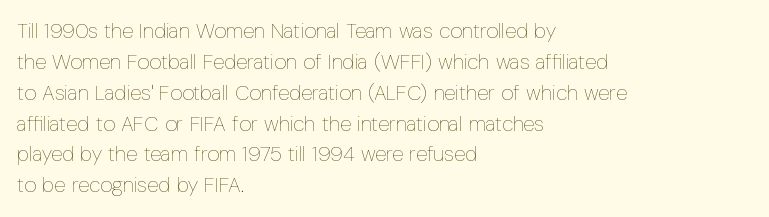
Q: Is the text bold? A: No.
Q: Is the text italic (slanted)? A: No, it is upright.
Q: Is the text underlined? A: No.
Q: How is the paragraph aligned? A: Left-aligned.
Q: Is the spacing between letters normal or unusually wide? A: Normal.
Q: Is the spacing between lines tight, normal or loose? A: Normal.
